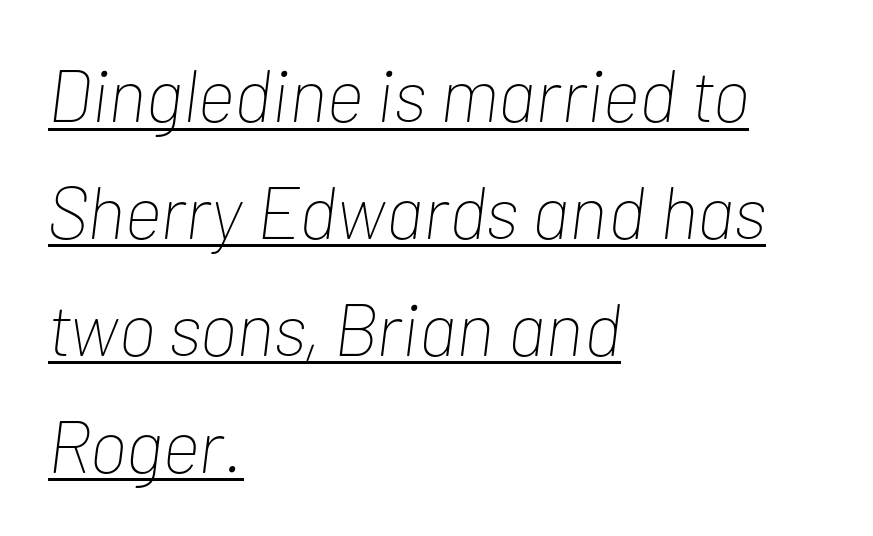
{"italic": "yes", "lean": "right", "slant_degrees": 7, "bold": "no", "weight": "thin", "width": "condensed", "stroke_contrast": "low", "x_height": "medium", "monospaced": "no", "underline": "yes", "align": "left", "line_spacing": "normal", "line_spacing_ratio": 1.58, "letter_spacing": "normal", "letter_spacing_em": 0.0, "glyph_px": 74}
